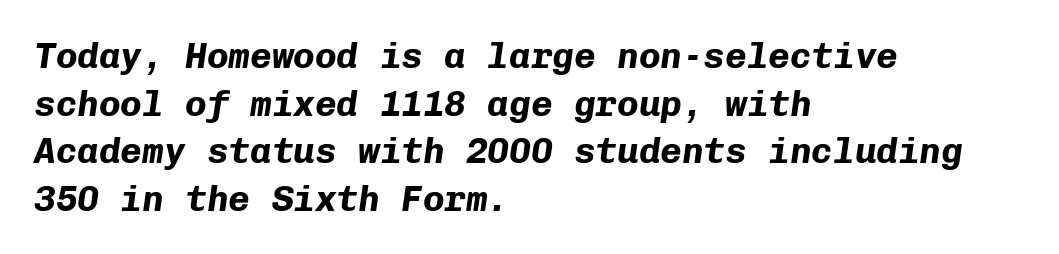
Q: Is the text bold? A: Yes.
Q: Is the text italic (slanted)? A: Yes, it leans right by about 8 degrees.
Q: Is the text underlined? A: No.
Q: How is the paragraph aligned? A: Left-aligned.
Q: Is the spacing between letters normal or unusually wide? A: Normal.
Q: Is the spacing between lines tight, normal or loose? A: Normal.
Q: Width (condensed, normal, or wide)? A: Normal.
Q: Stroke contrast? A: Low.
Q: x-height? A: Medium.
Q: Monospaced? A: Yes.
